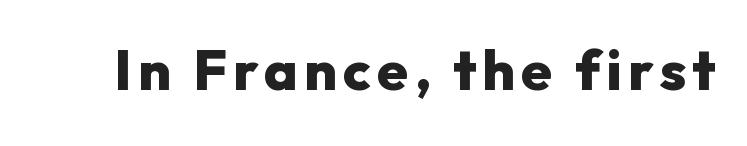
The image shows 56 px heavy sans-serif type, upright; set not underlined; low stroke contrast and a medium x-height.
